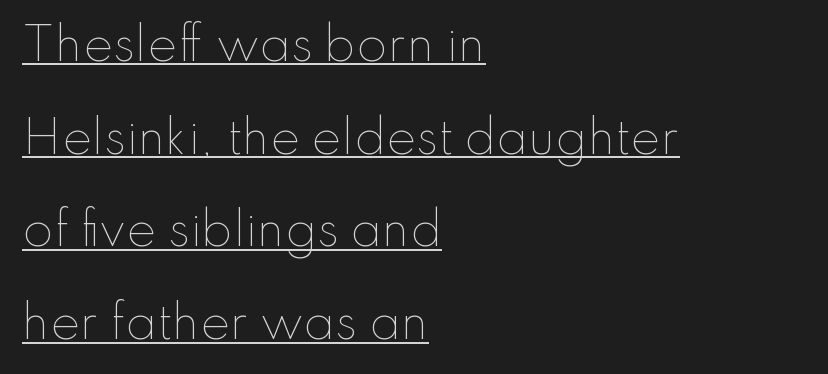
{"italic": "no", "bold": "no", "weight": "thin", "width": "normal", "stroke_contrast": "low", "x_height": "small", "monospaced": "no", "underline": "yes", "align": "left", "line_spacing": "loose", "line_spacing_ratio": 2.06, "letter_spacing": "normal", "letter_spacing_em": 0.0, "glyph_px": 45}
